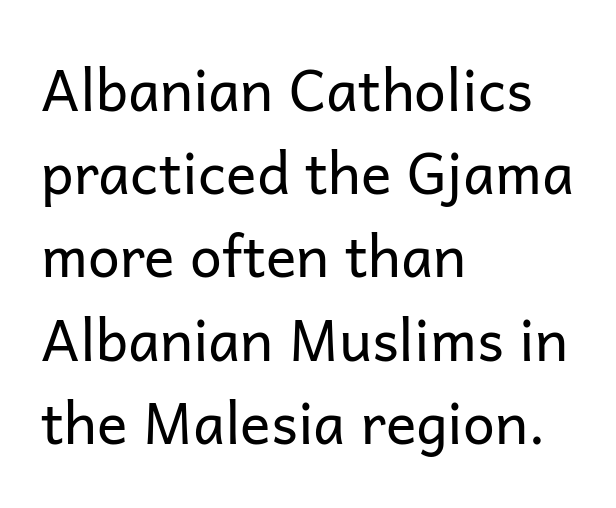
{"serif": "no", "italic": "no", "bold": "no", "weight": "regular", "width": "normal", "stroke_contrast": "low", "x_height": "medium", "monospaced": "no", "underline": "no", "align": "left", "line_spacing": "normal", "line_spacing_ratio": 1.46, "letter_spacing": "normal", "letter_spacing_em": 0.0, "glyph_px": 57}
